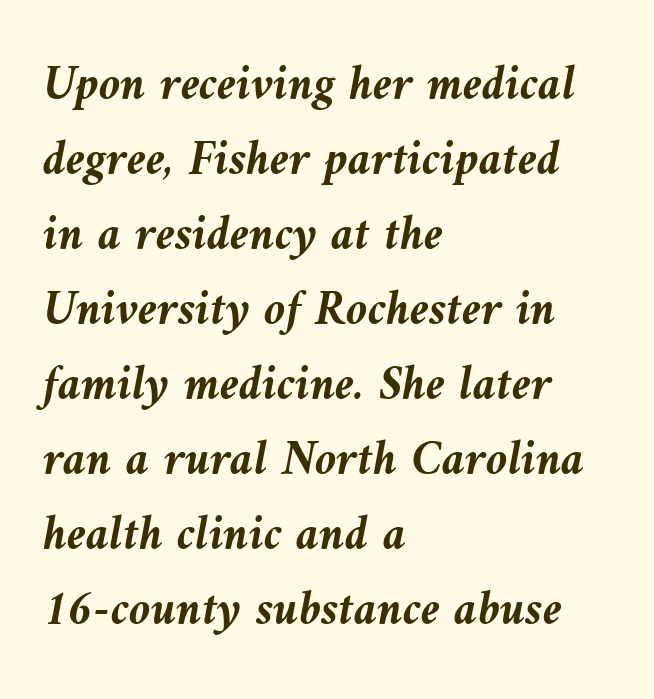
The image shows 49 px semibold type, italic (leaning left); set left-aligned, normal line spacing (1.53x), normal letter spacing, not underlined; medium stroke contrast and a medium x-height.
